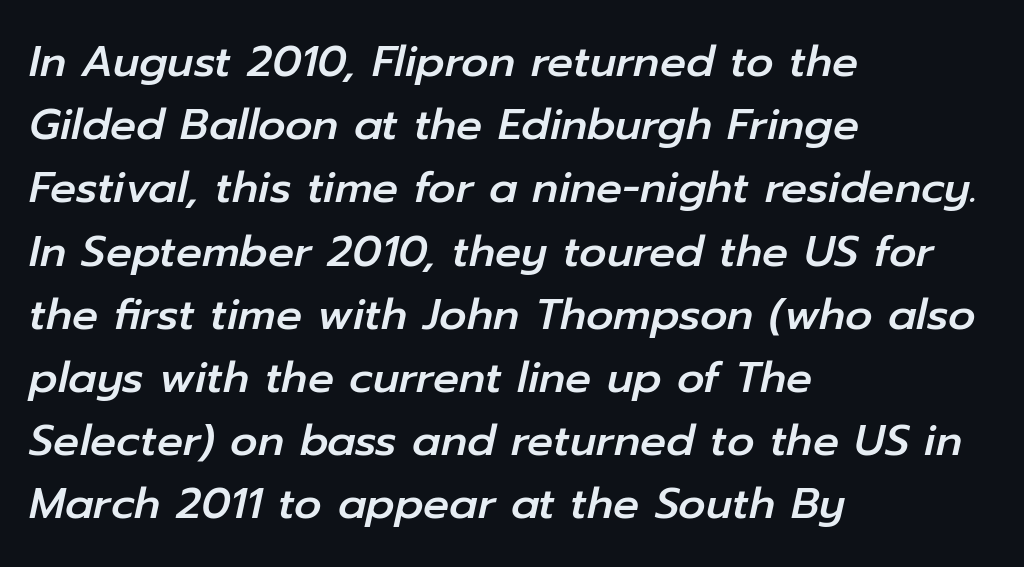
Unmarked baselines from the first word to the last. Interline gaps are of average width in this sample. The rendering uses natural spacing where letterforms have individual widths. The gaps between neighbouring characters are ordinary and unremarkable. It's the slanting kind of type. Line starts are locked; line ends wander.
